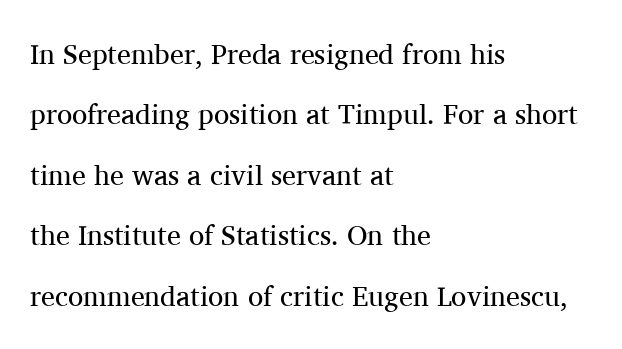
Q: Is the text bold? A: No.
Q: Is the text italic (slanted)? A: No, it is upright.
Q: Is the typeface a serif or a sans-serif typeface? A: Serif.
Q: Is the text underlined? A: No.
Q: How is the paragraph aligned? A: Left-aligned.
Q: Is the spacing between letters normal or unusually wide? A: Normal.
Q: Is the spacing between lines tight, normal or loose? A: Loose.
Q: Width (condensed, normal, or wide)? A: Normal.
Q: Stroke contrast? A: Medium.
Q: x-height? A: Medium.
Q: Monospaced? A: No.
